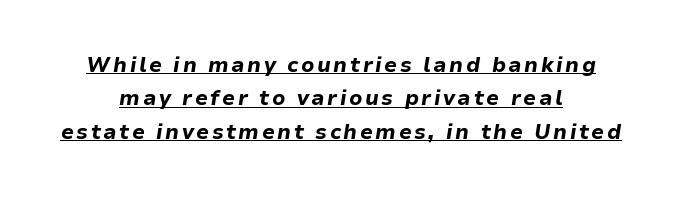
{"italic": "yes", "lean": "right", "slant_degrees": 9, "bold": "yes", "underline": "yes", "align": "center", "line_spacing": "normal", "line_spacing_ratio": 1.59, "glyph_px": 21}
